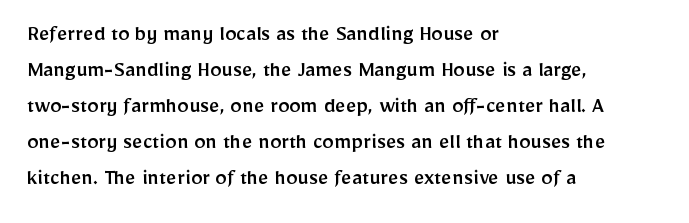
Q: Is the text italic (slanted)? A: No, it is upright.
Q: Is the text underlined? A: No.
Q: How is the paragraph aligned? A: Left-aligned.
Q: Is the spacing between letters normal or unusually wide? A: Normal.
Q: Is the spacing between lines tight, normal or loose? A: Normal.
